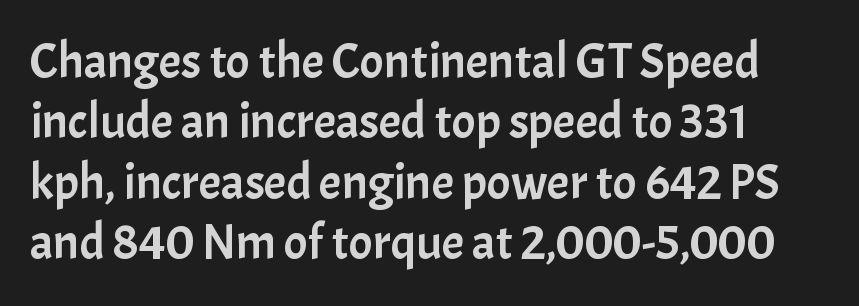
{"serif": "no", "italic": "no", "width": "normal", "stroke_contrast": "low", "x_height": "medium", "monospaced": "no", "underline": "no", "align": "left", "line_spacing_ratio": 1.21, "letter_spacing": "normal", "letter_spacing_em": 0.0, "glyph_px": 50}
